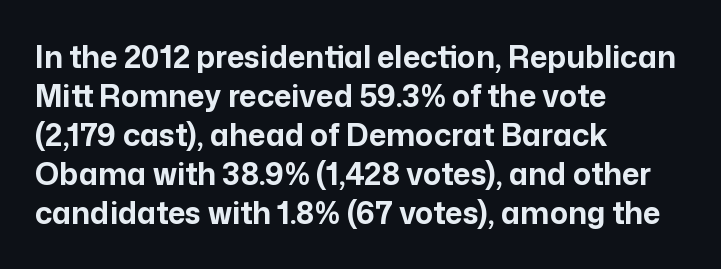
The image shows 30 px bold sans-serif type, upright; set left-aligned, normal line spacing (1.3x), normal letter spacing, not underlined; low stroke contrast and a medium x-height.
